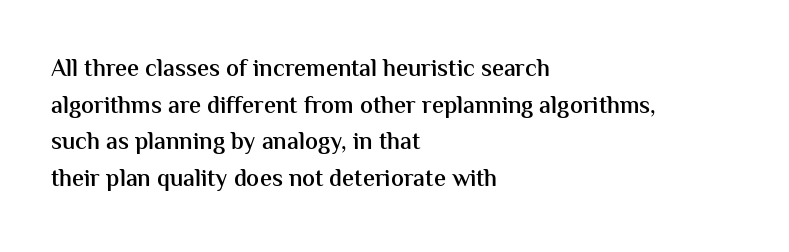
If you drew a line through each stem, it would be perfectly vertical. Each line starts at the same left margin while the right side varies. The string is rendered with underlining switched off. In terms of weight, the rendering is demibold, just under bold.
